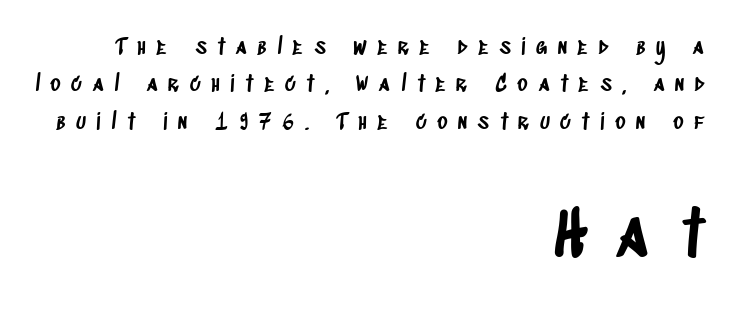
The face used here is proportionally spaced, like ordinary book or web type. To sum up the face: it is a sans, with no serifs. Inter-character spacing is expanded well beyond the font's built-in metrics. These lines are set flush right with a ragged left edge. The gap between lines stays unmarked. Is the lower block the larger one? Yes — the lower block carries the bigger type.
